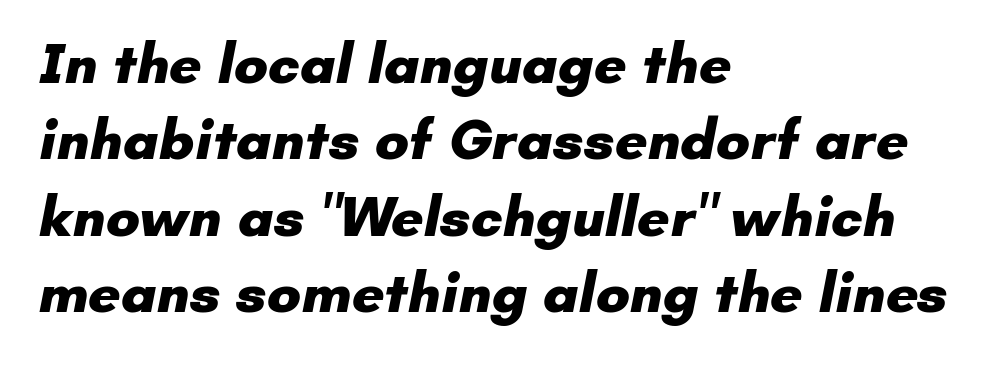
Q: Is the text bold? A: Yes.
Q: Is the typeface a serif or a sans-serif typeface? A: Sans-serif.
Q: Is the text underlined? A: No.
Q: How is the paragraph aligned? A: Left-aligned.
Q: Is the spacing between letters normal or unusually wide? A: Normal.
Q: Is the spacing between lines tight, normal or loose? A: Normal.
Q: Width (condensed, normal, or wide)? A: Normal.
Q: Stroke contrast? A: Low.
Q: x-height? A: Small.
Q: Monospaced? A: No.
